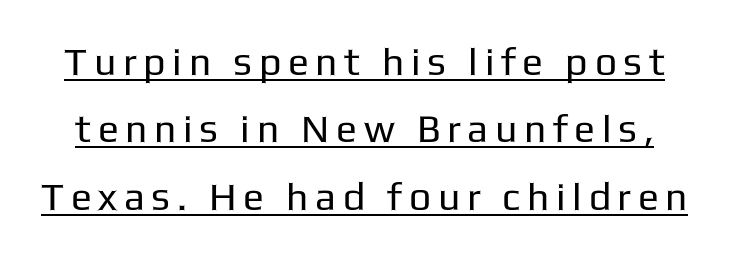
Is this a fixed-width face? No — the glyphs have proportional, varying widths. Is there any slant? The stems are plumb. Unlike a traditional serif, this face leaves its strokes unadorned. This sample carries an underscore along the baseline area. Compared with a typical body face, this is equally light or lighter still.
